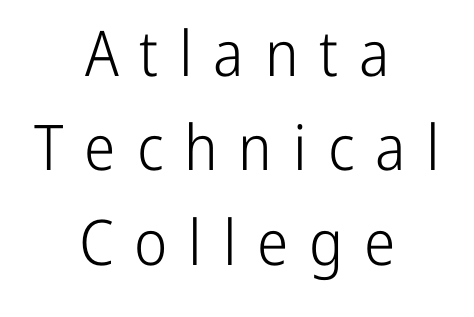
Q: Is the text bold? A: No.
Q: Is the text italic (slanted)? A: No, it is upright.
Q: Is the typeface a serif or a sans-serif typeface? A: Sans-serif.
Q: Is the text underlined? A: No.
Q: How is the paragraph aligned? A: Centered.
Q: Is the spacing between letters normal or unusually wide? A: Unusually wide.
Q: Is the spacing between lines tight, normal or loose? A: Normal.
Q: Width (condensed, normal, or wide)? A: Condensed.
Q: Stroke contrast? A: Low.
Q: x-height? A: Medium.
Q: Monospaced? A: No.
